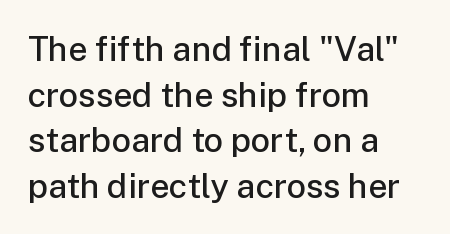
The image shows 34 px semibold sans-serif type, upright; set left-aligned, normal line spacing (1.34x), normal letter spacing, not underlined; low stroke contrast and a medium x-height.
